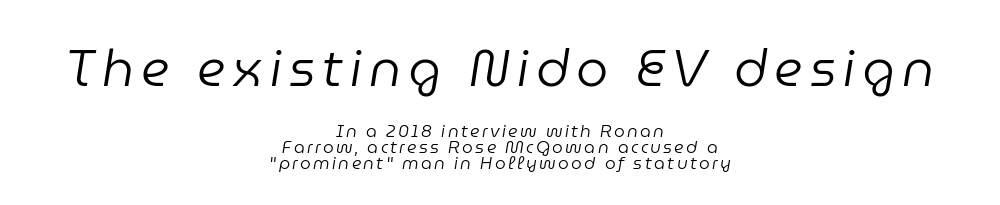
The image shows 51 px regular-weight type, italic (leaning right); set centered, tight line spacing (0.96x), not underlined; the first (top) block is 3.0x larger; low stroke contrast and a medium x-height.
